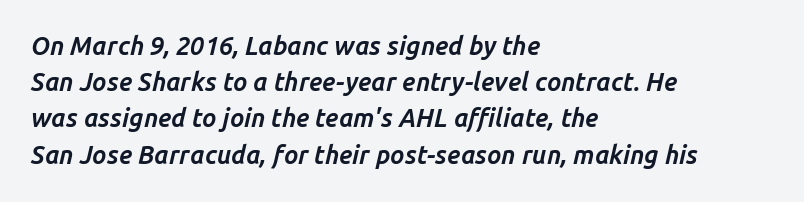
The image shows 25 px bold type, italic (leaning right); set left-aligned, normal line spacing (1.45x), normal letter spacing, not underlined.
